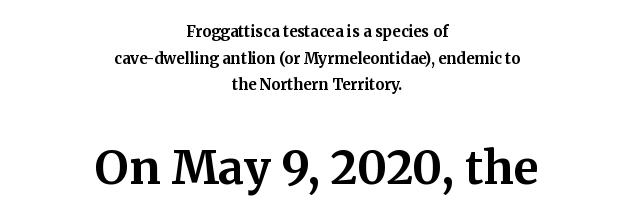
The image shows 46 px bold serif type, upright; set centered, line spacing 1.77x, normal letter spacing, not underlined; the second (bottom) block is 3.07x larger; medium stroke contrast and a medium x-height.
